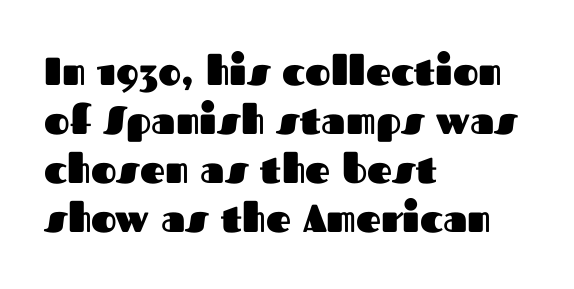
Q: Is the text bold? A: Yes.
Q: Is the text italic (slanted)? A: No, it is upright.
Q: Is the typeface a serif or a sans-serif typeface? A: Sans-serif.
Q: Is the text underlined? A: No.
Q: How is the paragraph aligned? A: Left-aligned.
Q: Is the spacing between letters normal or unusually wide? A: Normal.
Q: Is the spacing between lines tight, normal or loose? A: Normal.
Q: Width (condensed, normal, or wide)? A: Normal.
Q: Stroke contrast? A: Medium.
Q: x-height? A: Medium.
Q: Monospaced? A: No.
